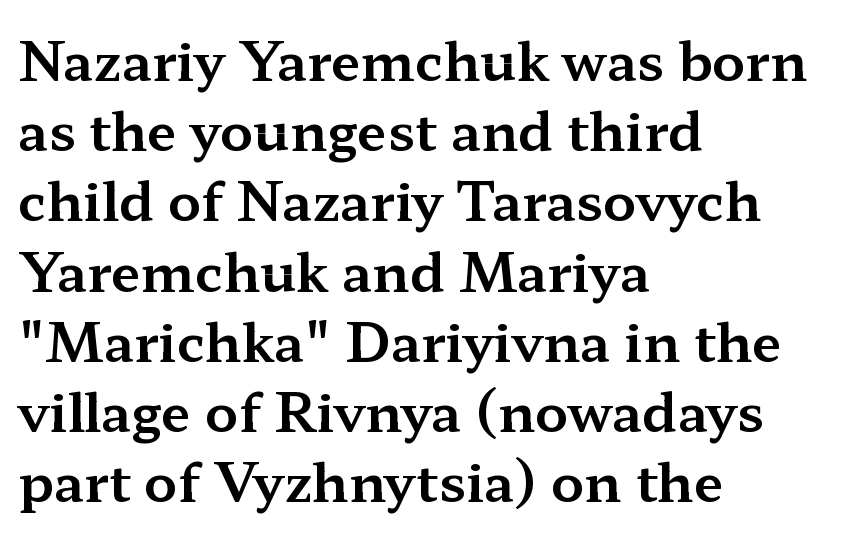
{"serif": "yes", "italic": "no", "width": "wide", "stroke_contrast": "medium", "x_height": "medium", "monospaced": "no", "underline": "no", "align": "left", "line_spacing": "normal", "line_spacing_ratio": 1.3, "letter_spacing": "normal", "letter_spacing_em": 0.0, "glyph_px": 54}
